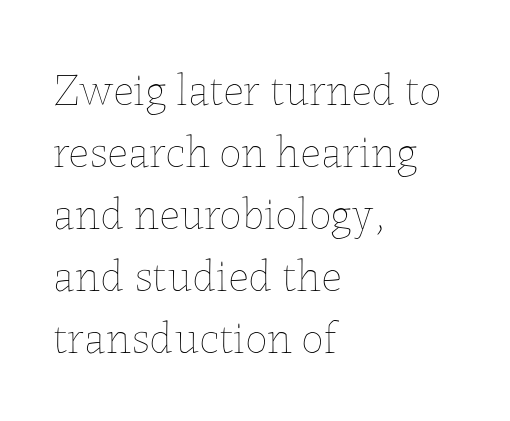
The image shows 45 px thin type, upright; set left-aligned, normal line spacing (1.38x), normal letter spacing, not underlined; low stroke contrast and a medium x-height.
